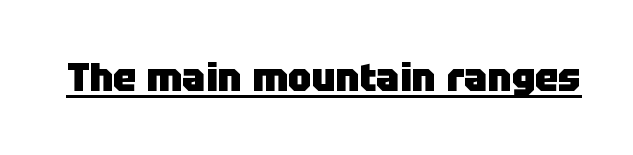
Underlining? Definitely there. Set as a true bold cut, around the 700 mark. These lines are composed in type without serifs. Proportional: the letters do not fall into vertical columns. The tracking reads as untouched default to a designer's eye.
